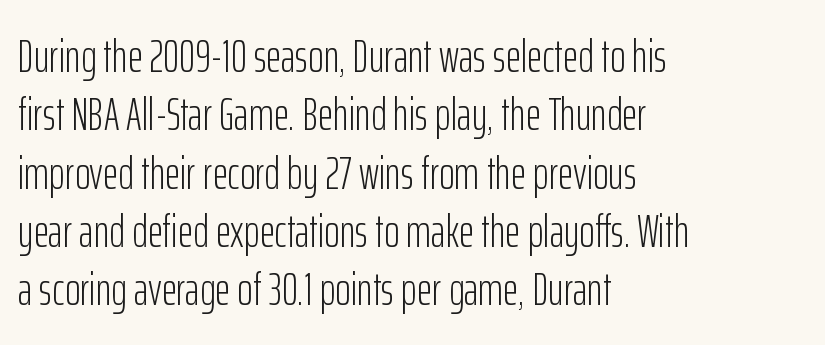
The horizontal fit of the characters is conventional and even. Look at the bottom of the vertical strokes: they stop flat, with no serifs. Each letter keeps its own natural width here, so spacing adapts to shape. These lines stack with their left ends in a neat column. Letters rest on an invisible, unmarked baseline. No extra ink here — the face is not bold.
